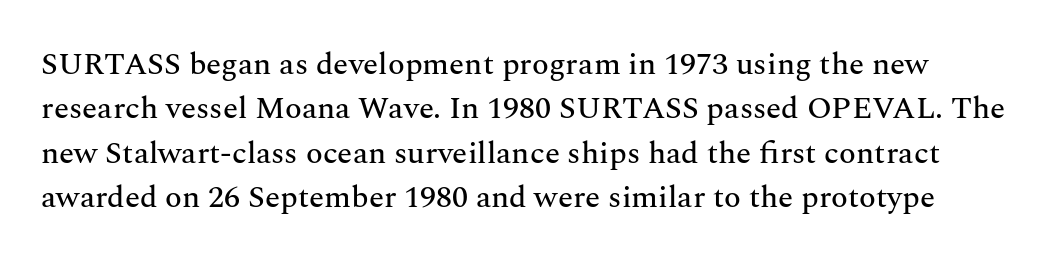
Style check: upright. Do the characters align in a grid? No, the font is proportional. This is serif lettering, the kind often seen in printed books. Regarding leading, the lines here are spaced in the standard way.
